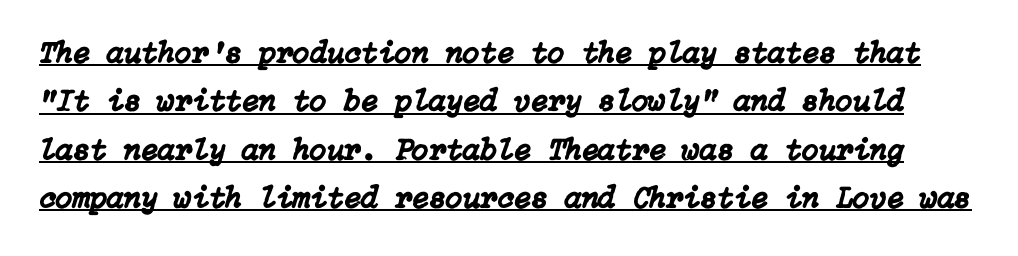
Q: Is the text italic (slanted)? A: Yes, it leans right by about 15 degrees.
Q: Is the text underlined? A: Yes.
Q: Is the spacing between letters normal or unusually wide? A: Normal.
Q: Is the spacing between lines tight, normal or loose? A: Normal.
Q: Width (condensed, normal, or wide)? A: Normal.
Q: Stroke contrast? A: Low.
Q: x-height? A: Medium.
